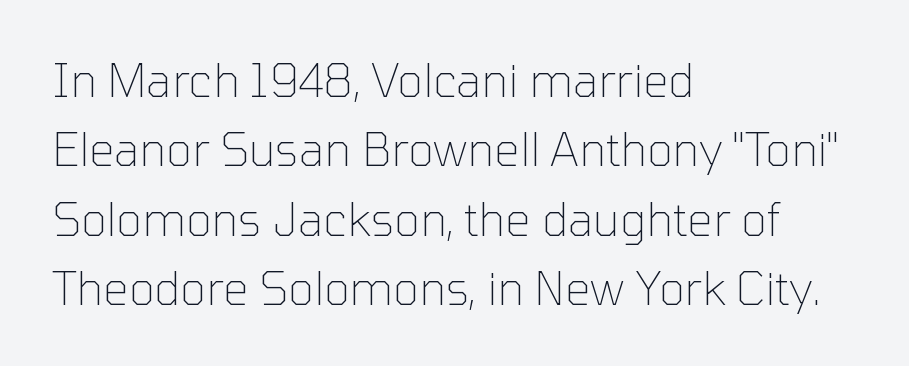
Q: Is the text bold? A: No.
Q: Is the text italic (slanted)? A: No, it is upright.
Q: Is the typeface a serif or a sans-serif typeface? A: Sans-serif.
Q: Is the text underlined? A: No.
Q: How is the paragraph aligned? A: Left-aligned.
Q: Is the spacing between letters normal or unusually wide? A: Normal.
Q: Is the spacing between lines tight, normal or loose? A: Normal.
Q: Width (condensed, normal, or wide)? A: Normal.
Q: Stroke contrast? A: Low.
Q: x-height? A: Medium.
Q: Monospaced? A: No.
